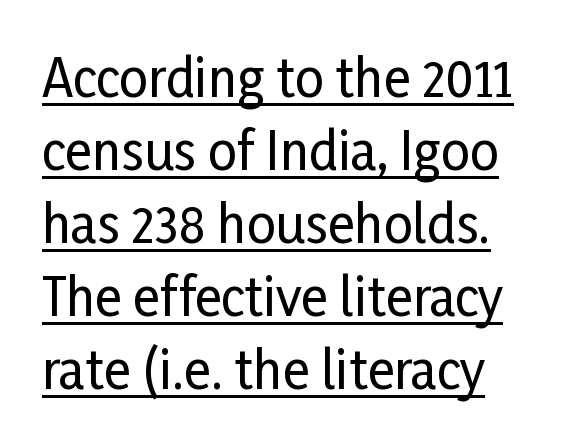
{"serif": "no", "italic": "no", "width": "condensed", "stroke_contrast": "low", "x_height": "medium", "monospaced": "no", "underline": "yes", "align": "left", "line_spacing": "normal", "line_spacing_ratio": 1.43, "letter_spacing": "normal", "letter_spacing_em": 0.0, "glyph_px": 51}
